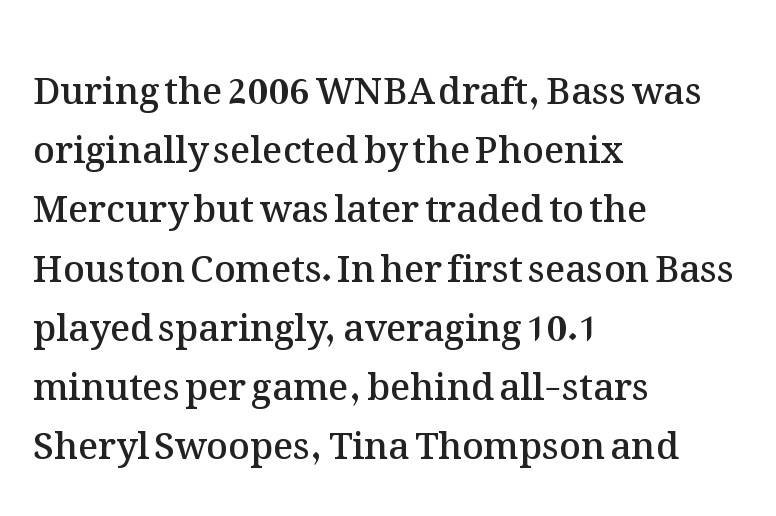
The image shows 37 px semibold type, upright; set left-aligned, normal line spacing (1.6x), normal letter spacing, not underlined; medium stroke contrast and a medium x-height.
